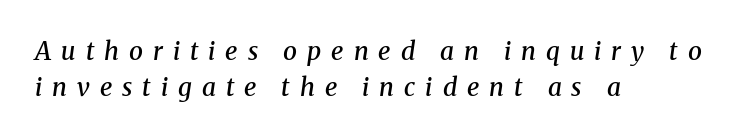
{"italic": "yes", "lean": "right", "slant_degrees": 8, "bold": "semi", "underline": "no", "align": "left", "line_spacing": "normal", "line_spacing_ratio": 1.43, "letter_spacing": "wide", "letter_spacing_em": 0.4, "glyph_px": 25}
